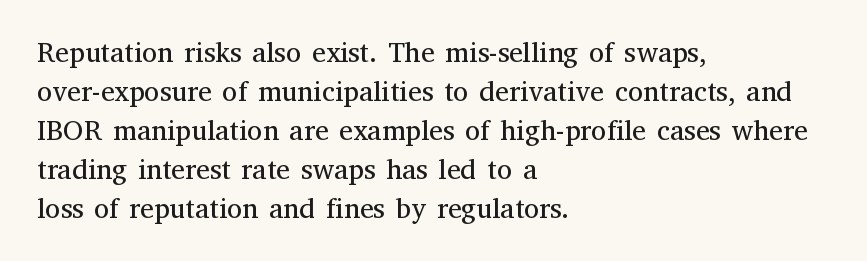
Q: Is the text bold? A: No.
Q: Is the text italic (slanted)? A: No, it is upright.
Q: Is the typeface a serif or a sans-serif typeface? A: Serif.
Q: Is the text underlined? A: No.
Q: How is the paragraph aligned? A: Left-aligned.
Q: Is the spacing between letters normal or unusually wide? A: Normal.
Q: Is the spacing between lines tight, normal or loose? A: Normal.
Q: Width (condensed, normal, or wide)? A: Normal.
Q: Stroke contrast? A: Medium.
Q: x-height? A: Medium.
Q: Monospaced? A: No.
